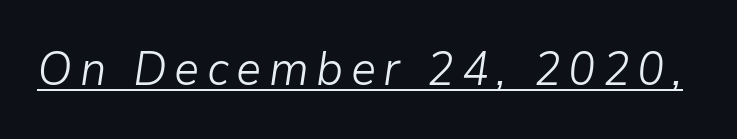
Q: Is the text bold? A: No.
Q: Is the text italic (slanted)? A: Yes, it leans right by about 9 degrees.
Q: Is the text underlined? A: Yes.
Q: Width (condensed, normal, or wide)? A: Normal.
Q: Stroke contrast? A: Low.
Q: x-height? A: Medium.
Q: Monospaced? A: No.
